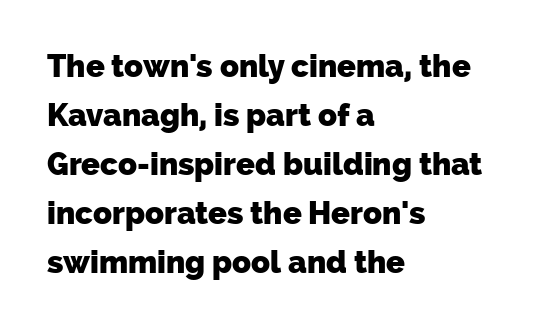
The image shows 31 px heavy sans-serif type; set left-aligned, normal line spacing (1.58x), normal letter spacing, not underlined; low stroke contrast and a medium x-height.
